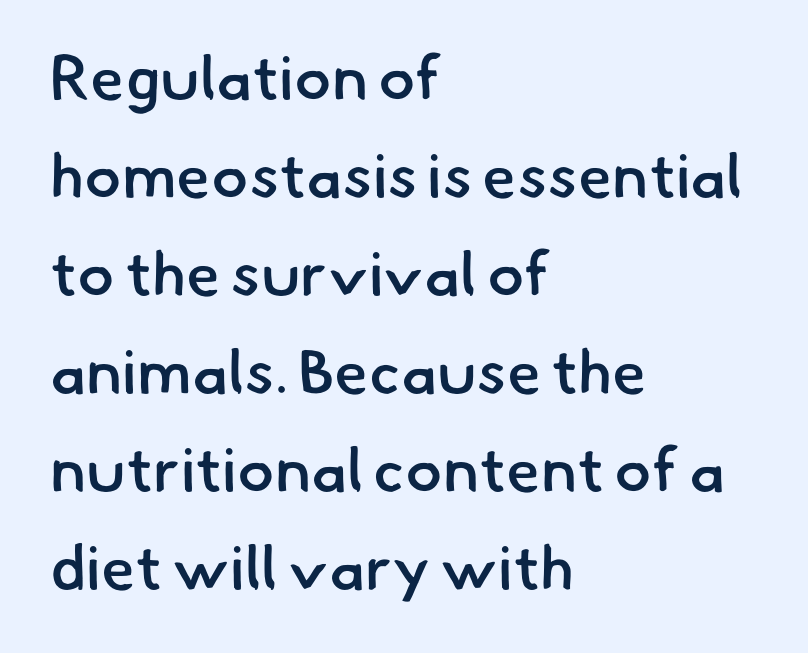
{"serif": "no", "bold": "semi", "weight": "semibold", "width": "normal", "stroke_contrast": "low", "x_height": "small", "monospaced": "no", "underline": "no", "align": "left", "line_spacing": "normal", "line_spacing_ratio": 1.58, "letter_spacing": "normal", "letter_spacing_em": 0.0, "glyph_px": 62}
